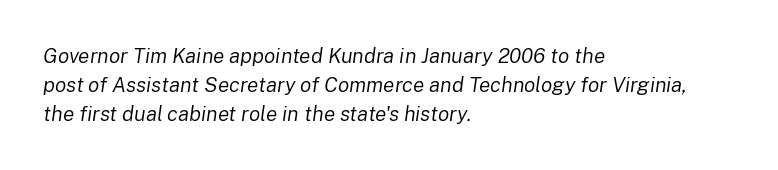
Unmarked baselines from the first word to the last. Vertical stems look standard width or narrower in stroke. Horizontally, the lines are justified to the leading edge only. Tracking here is standard; glyphs follow each other at the usual distance. Compared with ordinary roman type, these characters are visibly tilted.
